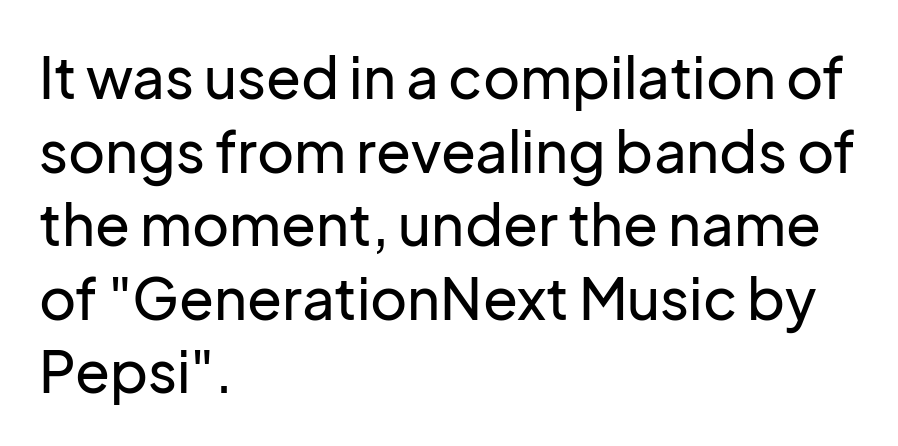
The image shows 57 px sans-serif type, upright; set left-aligned, normal line spacing (1.29x), normal letter spacing, not underlined; low stroke contrast and a medium x-height.
